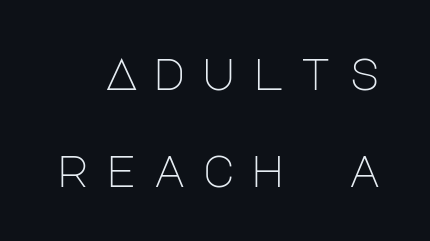
The image shows 45 px light sans-serif type, upright; set loose line spacing (2.15x), unusually wide letter spacing (+0.34 em), not underlined; low stroke contrast and a large x-height.
